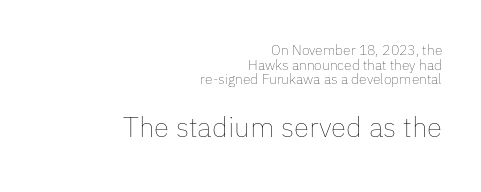
{"italic": "no", "bold": "no", "weight": "thin", "width": "normal", "stroke_contrast": "low", "x_height": "medium", "monospaced": "no", "underline": "no", "align": "right", "line_spacing": "tight", "line_spacing_ratio": 1.05, "letter_spacing": "normal", "letter_spacing_em": 0.0, "larger_block": "second", "size_ratio": 2.0, "glyph_px": 28}
